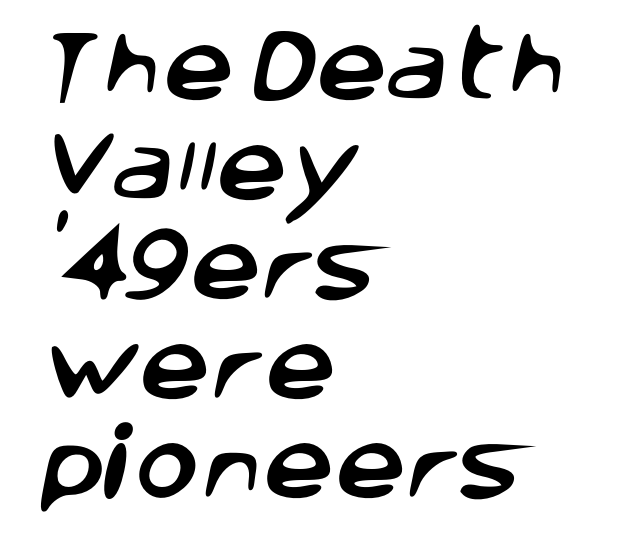
Q: Is the typeface a serif or a sans-serif typeface? A: Sans-serif.
Q: Is the text underlined? A: No.
Q: How is the paragraph aligned? A: Left-aligned.
Q: Is the spacing between letters normal or unusually wide? A: Normal.
Q: Is the spacing between lines tight, normal or loose? A: Normal.
Q: Width (condensed, normal, or wide)? A: Normal.
Q: Stroke contrast? A: Low.
Q: x-height? A: Large.
Q: Monospaced? A: No.
